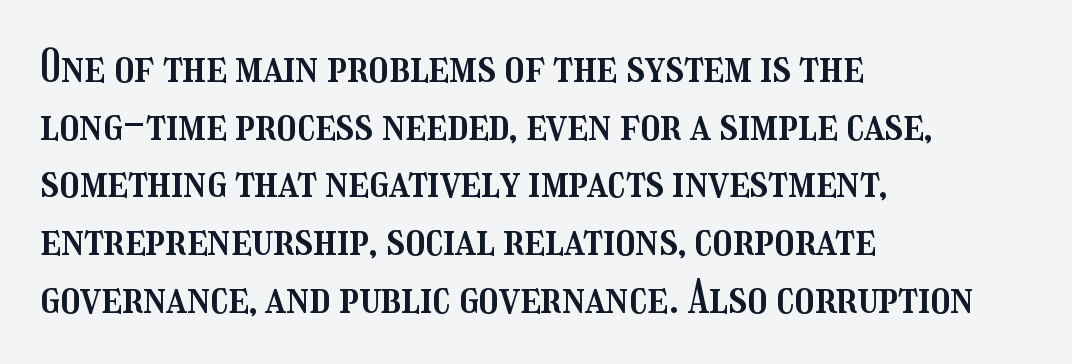
{"italic": "no", "width": "condensed", "stroke_contrast": "medium", "x_height": "medium", "monospaced": "no", "underline": "no", "align": "left", "line_spacing": "normal", "line_spacing_ratio": 1.31, "letter_spacing": "normal", "letter_spacing_em": 0.0, "glyph_px": 44}
